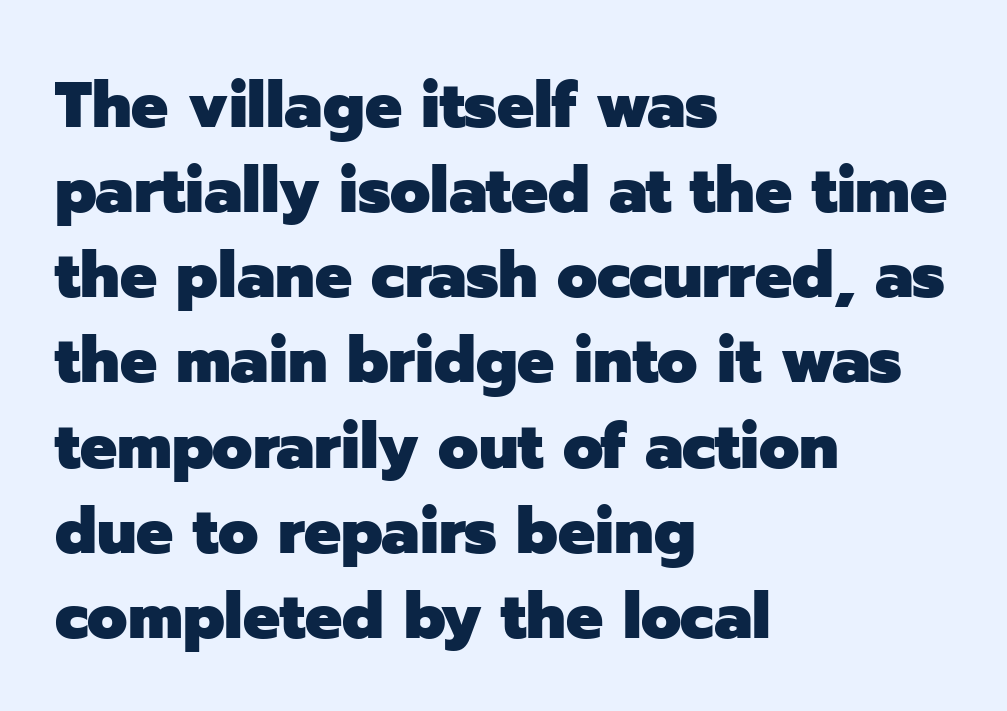
{"serif": "no", "italic": "no", "bold": "yes", "weight": "heavy", "width": "normal", "stroke_contrast": "low", "x_height": "medium", "monospaced": "no", "underline": "no", "align": "left", "line_spacing": "normal", "line_spacing_ratio": 1.31, "letter_spacing": "normal", "letter_spacing_em": 0.0, "glyph_px": 65}
